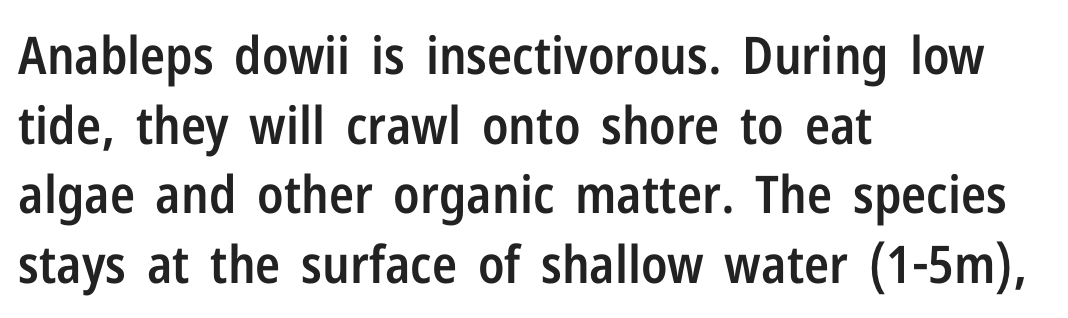
The image shows 52 px semibold, condensed sans-serif type, upright; set left-aligned, normal line spacing (1.34x), normal letter spacing, not underlined; low stroke contrast and a medium x-height.
